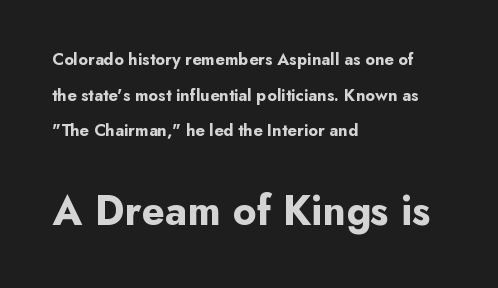
The image shows 42 px bold sans-serif type, upright; set left-aligned, loose line spacing (2.09x), normal letter spacing, not underlined; the second (bottom) block is 2.47x larger; low stroke contrast and a small x-height.
